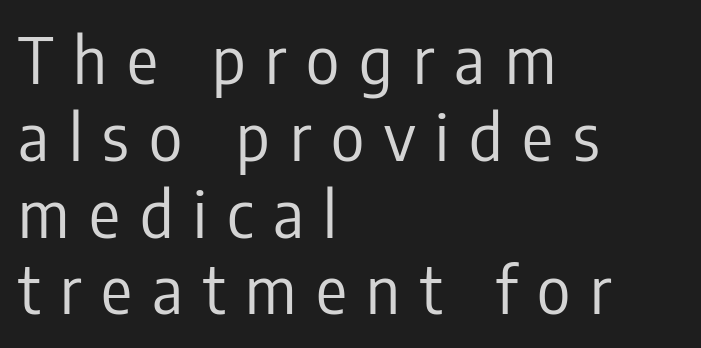
Q: Is the text bold? A: No.
Q: Is the text italic (slanted)? A: No, it is upright.
Q: Is the typeface a serif or a sans-serif typeface? A: Sans-serif.
Q: Is the text underlined? A: No.
Q: How is the paragraph aligned? A: Left-aligned.
Q: Is the spacing between letters normal or unusually wide? A: Unusually wide.
Q: Width (condensed, normal, or wide)? A: Condensed.
Q: Stroke contrast? A: Low.
Q: x-height? A: Medium.
Q: Monospaced? A: No.
